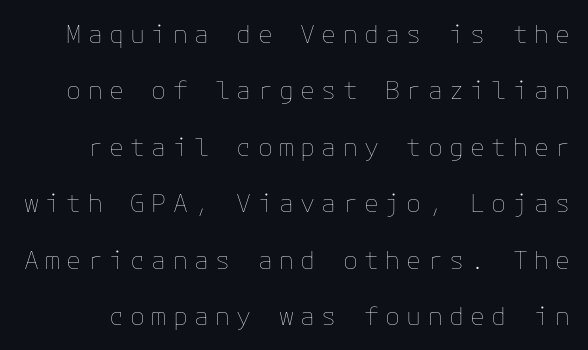
Q: Is the text bold? A: No.
Q: Is the text italic (slanted)? A: No, it is upright.
Q: Is the text underlined? A: No.
Q: Is the spacing between letters normal or unusually wide? A: Unusually wide.
Q: Is the spacing between lines tight, normal or loose? A: Loose.
